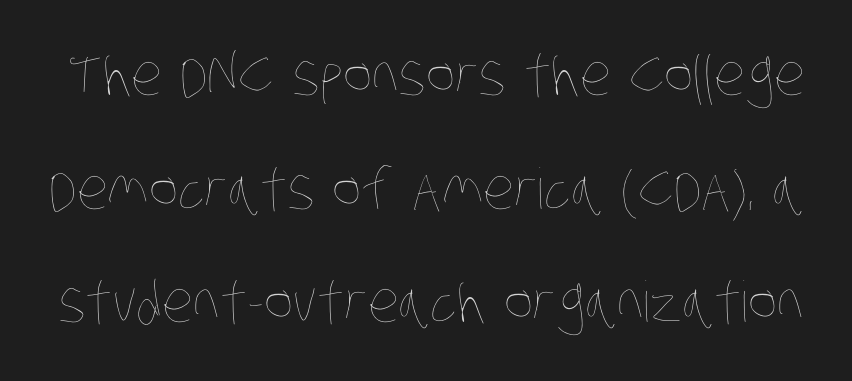
The image shows 56 px thin, condensed type; set loose line spacing (2.03x), normal letter spacing, not underlined; low stroke contrast and a large x-height.
